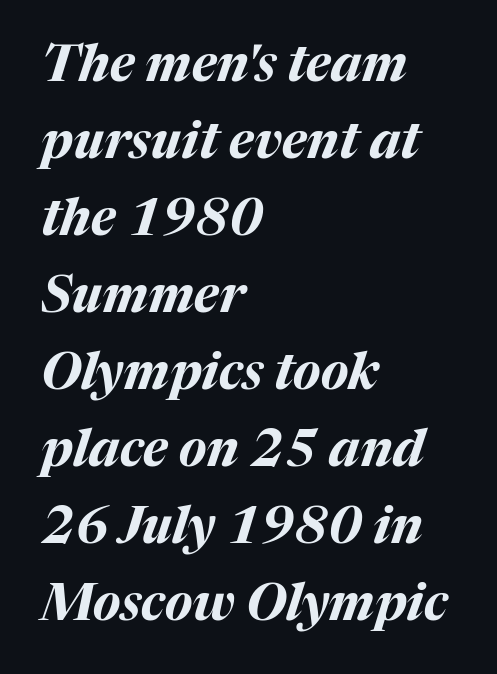
{"italic": "yes", "lean": "right", "slant_degrees": 17, "bold": "yes", "weight": "bold", "width": "normal", "stroke_contrast": "medium", "x_height": "medium", "monospaced": "no", "underline": "no", "align": "left", "line_spacing": "normal", "line_spacing_ratio": 1.51, "letter_spacing": "normal", "letter_spacing_em": 0.0, "glyph_px": 51}
